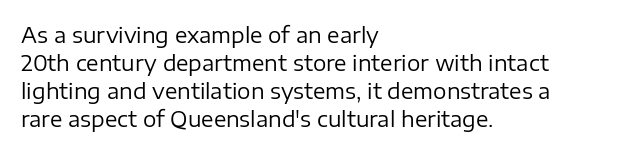
The image shows 21 px text type, upright; set left-aligned, normal line spacing (1.33x), normal letter spacing, not underlined.
